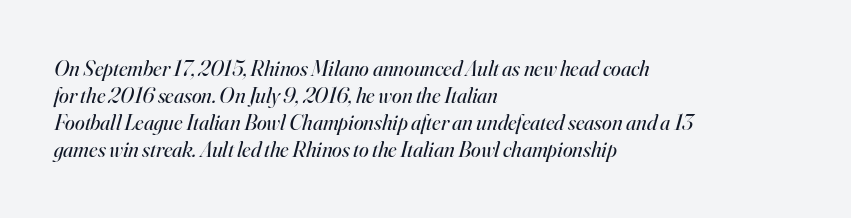
Default kerning and tracking; the words read as compact shapes. Every character sits at an angle, as italics do. Nobody drew a line under any word here. Stems here are at most as thick as an everyday book face.
